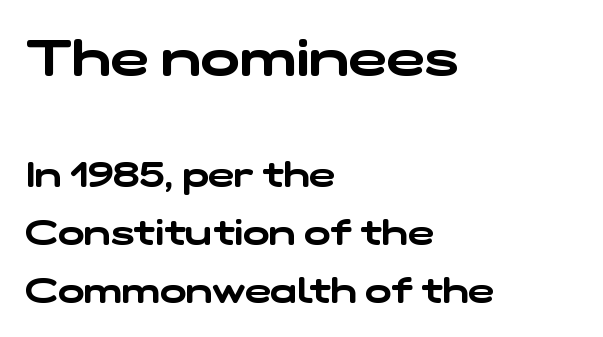
{"serif": "no", "width": "wide", "stroke_contrast": "low", "x_height": "medium", "monospaced": "no", "underline": "no", "align": "left", "line_spacing": "normal", "line_spacing_ratio": 1.65, "letter_spacing": "normal", "letter_spacing_em": 0.0, "larger_block": "first", "size_ratio": 1.49, "glyph_px": 52}
